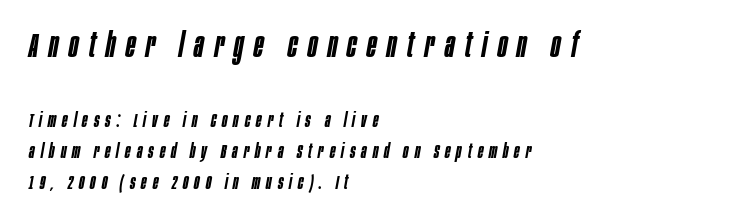
Every character sits at an angle, as italics do. A bare baseline throughout the passage. The gaps between neighbouring characters are conspicuously large. Short and long lines alike share a common starting point at left. The emphasis by scale lands on block number one, above. This block has exactly the height ordinary leading produces.
